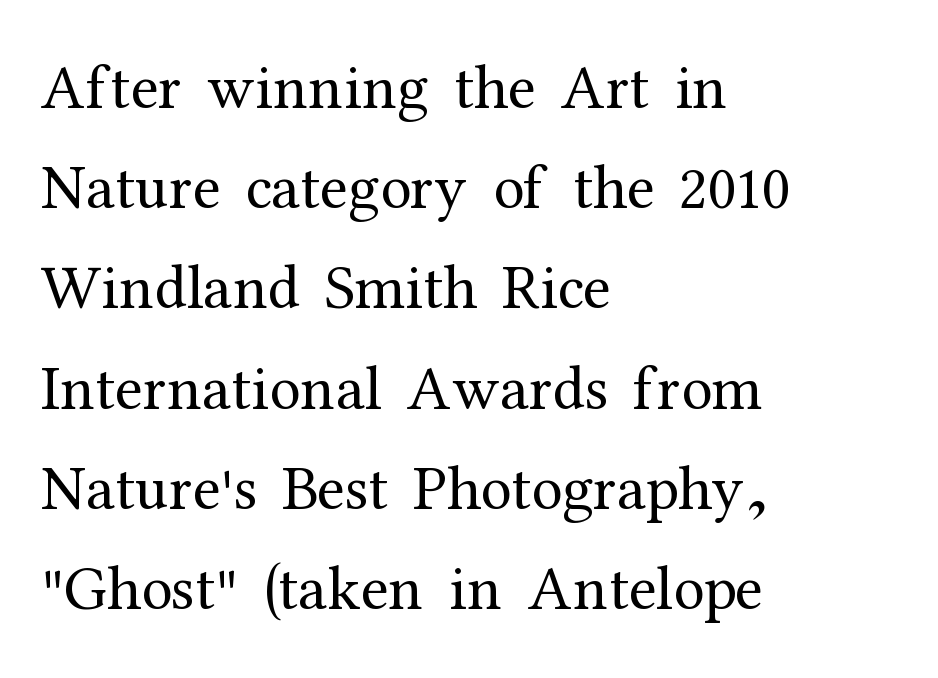
Q: Is the text bold? A: No.
Q: Is the text italic (slanted)? A: No, it is upright.
Q: Is the typeface a serif or a sans-serif typeface? A: Serif.
Q: Is the text underlined? A: No.
Q: How is the paragraph aligned? A: Left-aligned.
Q: Is the spacing between letters normal or unusually wide? A: Normal.
Q: Is the spacing between lines tight, normal or loose? A: Normal.
Q: Width (condensed, normal, or wide)? A: Normal.
Q: Stroke contrast? A: Medium.
Q: x-height? A: Medium.
Q: Monospaced? A: No.
